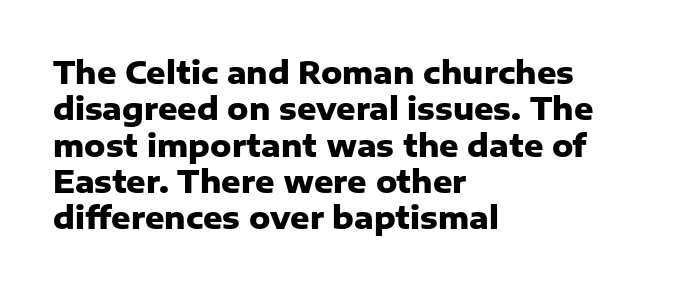
Q: Is the text bold? A: Yes.
Q: Is the text italic (slanted)? A: No, it is upright.
Q: Is the typeface a serif or a sans-serif typeface? A: Sans-serif.
Q: Is the text underlined? A: No.
Q: How is the paragraph aligned? A: Left-aligned.
Q: Is the spacing between letters normal or unusually wide? A: Normal.
Q: Width (condensed, normal, or wide)? A: Normal.
Q: Stroke contrast? A: Low.
Q: x-height? A: Medium.
Q: Monospaced? A: No.
